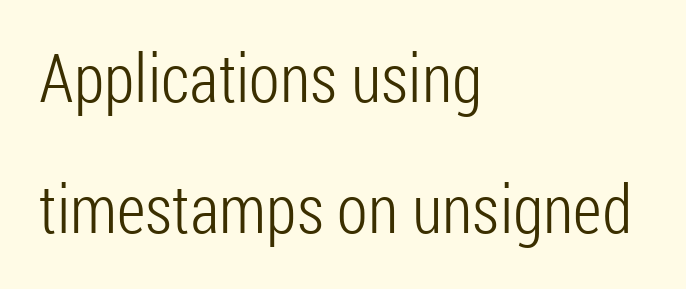
The image shows 67 px light, condensed sans-serif type, upright; set left-aligned, loose line spacing (1.95x), normal letter spacing, not underlined; low stroke contrast and a medium x-height.
